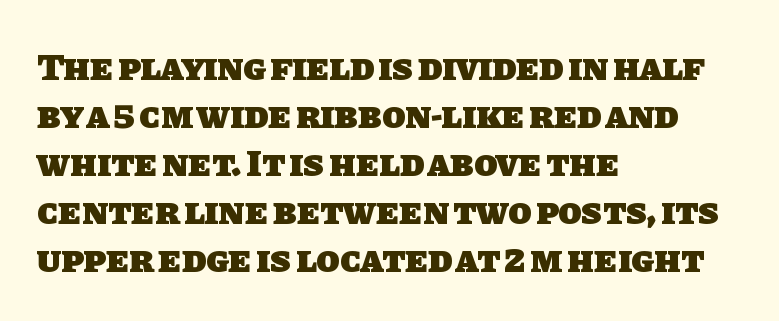
{"serif": "no", "bold": "yes", "weight": "heavy", "width": "normal", "stroke_contrast": "low", "x_height": "large", "monospaced": "no", "underline": "no", "align": "left", "line_spacing": "normal", "line_spacing_ratio": 1.26, "letter_spacing": "normal", "letter_spacing_em": 0.0, "glyph_px": 38}
